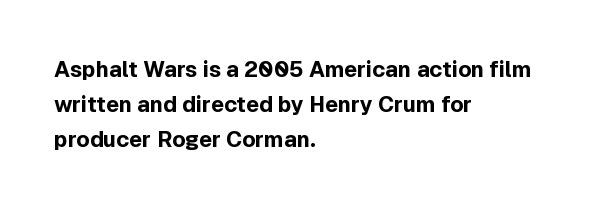
{"italic": "no", "bold": "yes", "underline": "no", "align": "left", "line_spacing": "normal", "line_spacing_ratio": 1.58, "letter_spacing": "normal", "letter_spacing_em": 0.0, "glyph_px": 22}
